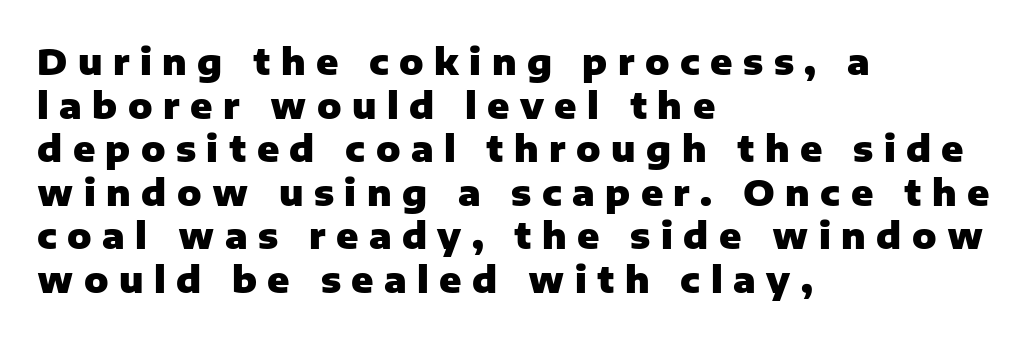
Caption: multi-line text, flush left, ragged right. Lines of text with bare space underneath. Does extra space separate the letters? Yes, quite a lot of it. No feet cap the strokes, marking this as sans-serif type. In terms of weight, the rendering is a true, heavy bold. You can tell it's not italic because the verticals are truly vertical.
